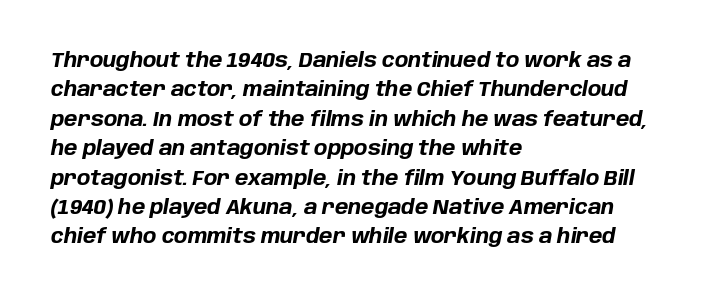
{"italic": "yes", "lean": "right", "slant_degrees": 10, "bold": "yes", "underline": "no", "align": "left", "line_spacing": "normal", "line_spacing_ratio": 1.47, "letter_spacing": "normal", "letter_spacing_em": 0.0, "glyph_px": 20}
